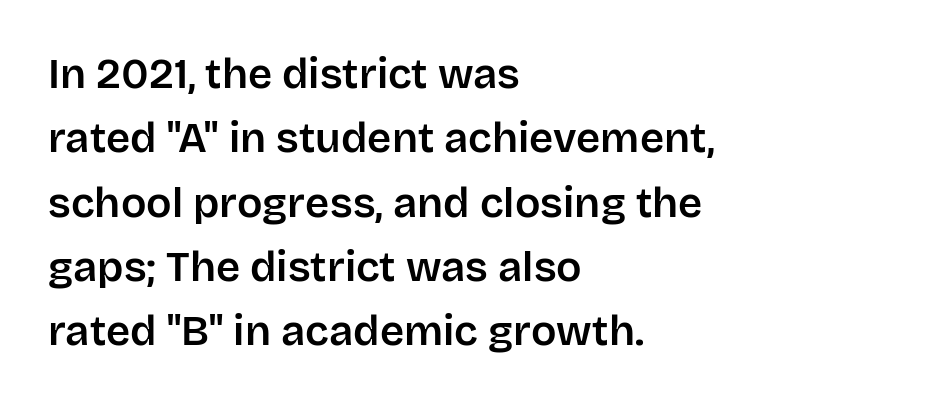
What's the leading like? Ordinary, nothing unusual. The rendering uses natural spacing where letterforms have individual widths. Style check: upright. Line beginnings align vertically; line endings do not. Compared with typical body copy, the letter spacing here is the same. In terms of letterform style, serifs are entirely absent.
